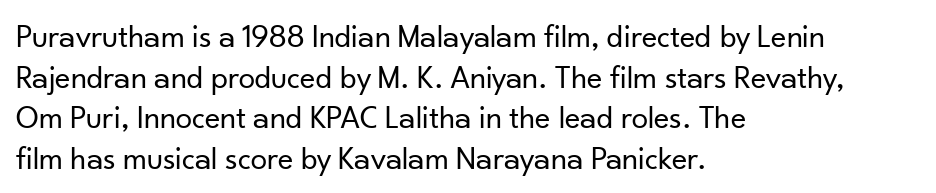
Q: Is the text bold? A: No.
Q: Is the text italic (slanted)? A: No, it is upright.
Q: Is the typeface a serif or a sans-serif typeface? A: Sans-serif.
Q: Is the text underlined? A: No.
Q: How is the paragraph aligned? A: Left-aligned.
Q: Is the spacing between letters normal or unusually wide? A: Normal.
Q: Width (condensed, normal, or wide)? A: Normal.
Q: Stroke contrast? A: Low.
Q: x-height? A: Small.
Q: Monospaced? A: No.
